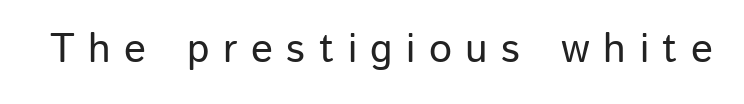
Q: Is the text italic (slanted)? A: No, it is upright.
Q: Is the typeface a serif or a sans-serif typeface? A: Sans-serif.
Q: Is the text underlined? A: No.
Q: Is the spacing between letters normal or unusually wide? A: Unusually wide.
Q: Width (condensed, normal, or wide)? A: Normal.
Q: Stroke contrast? A: Low.
Q: x-height? A: Medium.
Q: Monospaced? A: No.
